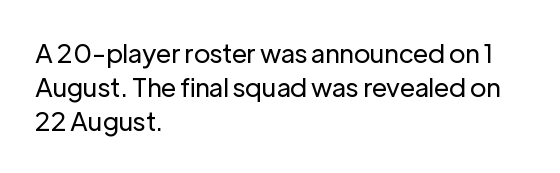
{"italic": "no", "bold": "no", "underline": "no", "align": "left", "line_spacing": "normal", "line_spacing_ratio": 1.31, "letter_spacing": "normal", "letter_spacing_em": 0.0, "glyph_px": 26}
